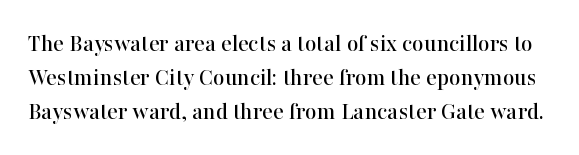
Q: Is the text italic (slanted)? A: No, it is upright.
Q: Is the text underlined? A: No.
Q: Is the spacing between letters normal or unusually wide? A: Normal.
Q: Is the spacing between lines tight, normal or loose? A: Normal.
